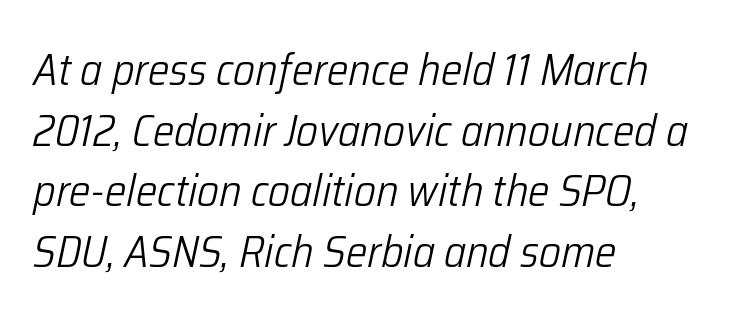
The image shows 45 px light, condensed type, italic (leaning right); set left-aligned, normal line spacing (1.35x), normal letter spacing, not underlined; low stroke contrast and a medium x-height.
